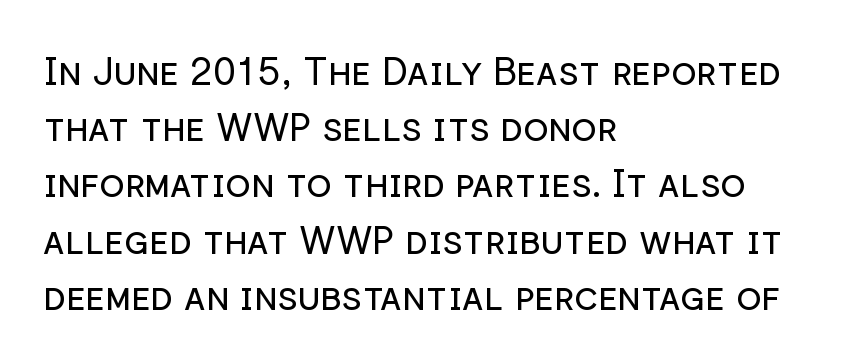
The image shows 38 px regular-weight sans-serif type, upright; set left-aligned, normal line spacing (1.48x), normal letter spacing, not underlined; low stroke contrast and a medium x-height.
